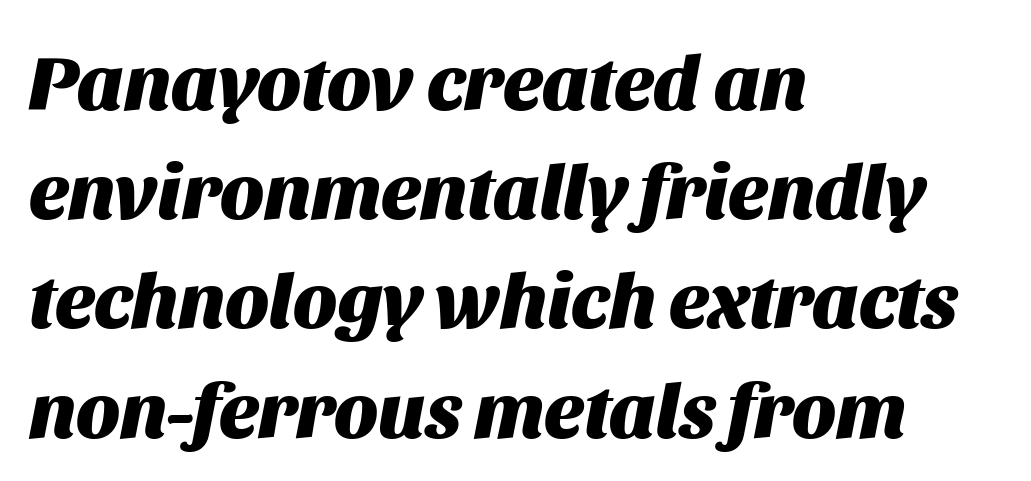
{"italic": "yes", "lean": "right", "slant_degrees": 11, "bold": "yes", "weight": "heavy", "width": "normal", "stroke_contrast": "medium", "x_height": "large", "monospaced": "no", "underline": "no", "align": "left", "line_spacing": "normal", "line_spacing_ratio": 1.4, "letter_spacing": "normal", "letter_spacing_em": 0.0, "glyph_px": 78}
